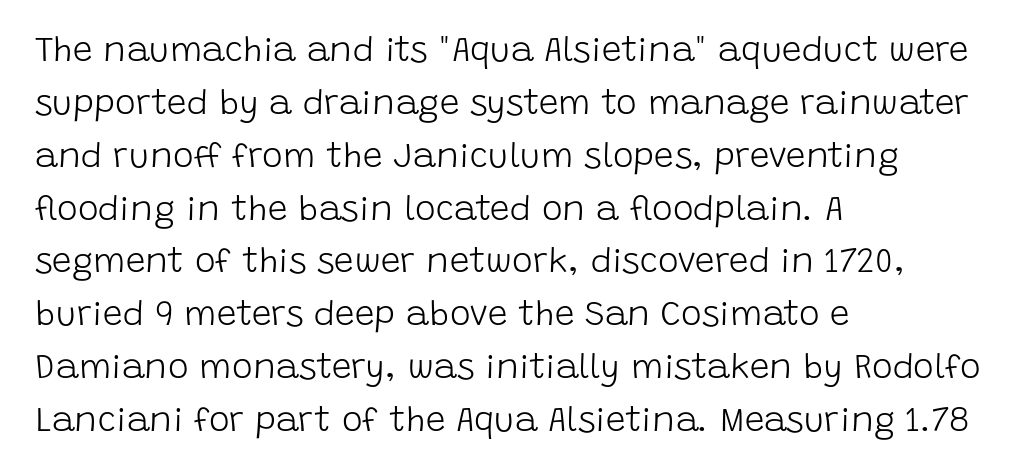
{"serif": "no", "italic": "no", "bold": "no", "weight": "light", "width": "normal", "stroke_contrast": "low", "x_height": "large", "monospaced": "no", "underline": "no", "align": "left", "line_spacing": "normal", "line_spacing_ratio": 1.51, "letter_spacing": "normal", "letter_spacing_em": 0.0, "glyph_px": 35}
